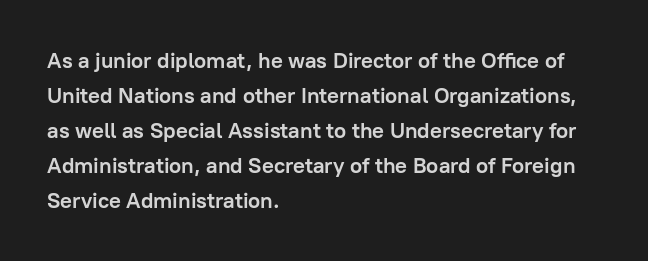
Horizontal bands of white between lines are of average thickness. The rendering keeps characters at their native spacing. Line beginnings align vertically; line endings do not. The font is running at its bold setting. No italicization has been applied; the sample stays upright.
